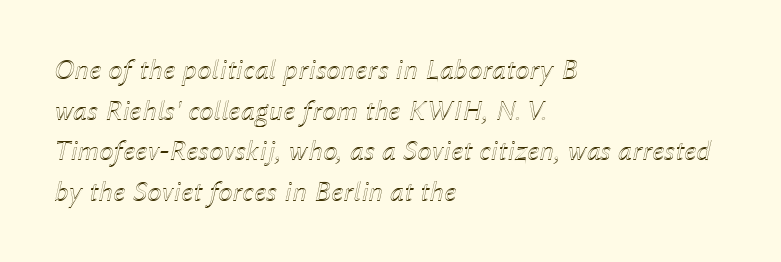
This block has exactly the height ordinary leading produces. In terms of posture, this sample is oblique. Do the characters align in a grid? No, the font is proportional. Bare-footed words on every line.
